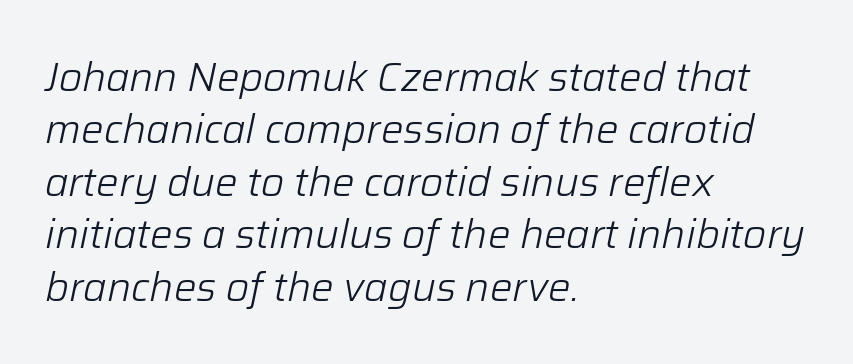
{"italic": "yes", "lean": "right", "slant_degrees": 12, "bold": "no", "weight": "light", "width": "normal", "stroke_contrast": "low", "x_height": "medium", "monospaced": "no", "underline": "no", "align": "left", "line_spacing": "normal", "line_spacing_ratio": 1.31, "letter_spacing": "normal", "letter_spacing_em": 0.0, "glyph_px": 40}
